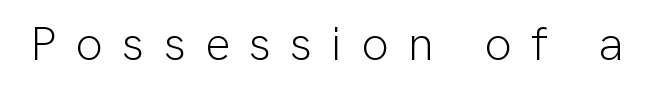
{"serif": "no", "italic": "no", "bold": "no", "weight": "light", "width": "normal", "stroke_contrast": "low", "x_height": "medium", "monospaced": "no", "underline": "no", "letter_spacing": "wide", "letter_spacing_em": 0.4, "glyph_px": 48}
